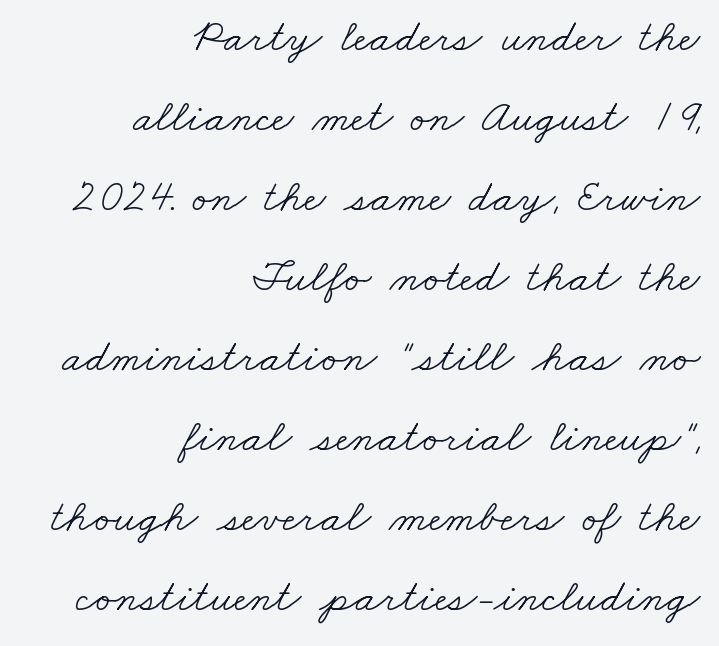
{"serif": "yes", "bold": "no", "weight": "light", "width": "wide", "stroke_contrast": "low", "x_height": "small", "monospaced": "no", "underline": "no", "align": "right", "line_spacing_ratio": 1.74, "letter_spacing": "normal", "letter_spacing_em": 0.0, "glyph_px": 46}
